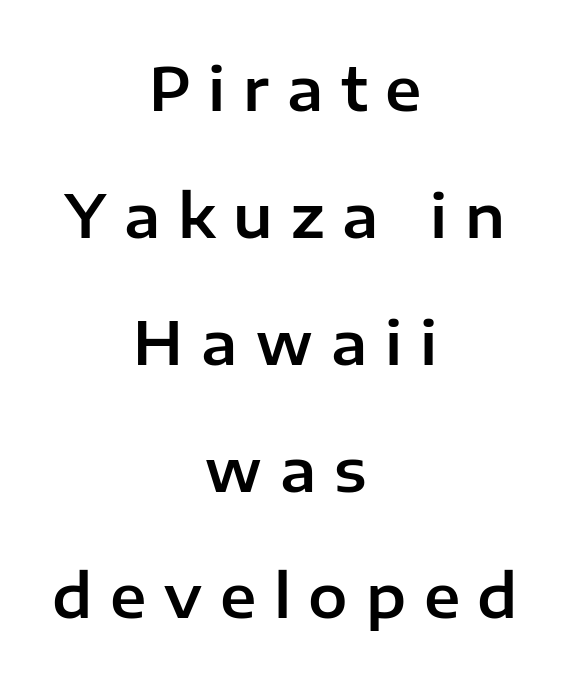
{"serif": "no", "italic": "no", "width": "normal", "stroke_contrast": "low", "x_height": "medium", "monospaced": "no", "underline": "no", "align": "center", "line_spacing": "loose", "line_spacing_ratio": 2.15, "letter_spacing": "wide", "letter_spacing_em": 0.3, "glyph_px": 59}
